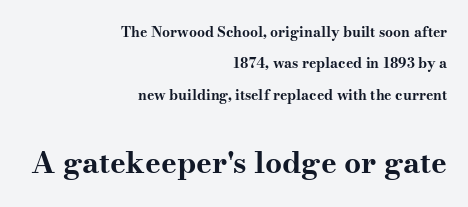
{"serif": "yes", "italic": "no", "bold": "yes", "weight": "bold", "width": "wide", "stroke_contrast": "medium", "x_height": "small", "monospaced": "no", "underline": "no", "align": "right", "line_spacing": "loose", "line_spacing_ratio": 2.24, "letter_spacing": "normal", "letter_spacing_em": 0.0, "larger_block": "second", "size_ratio": 2.14, "glyph_px": 30}
